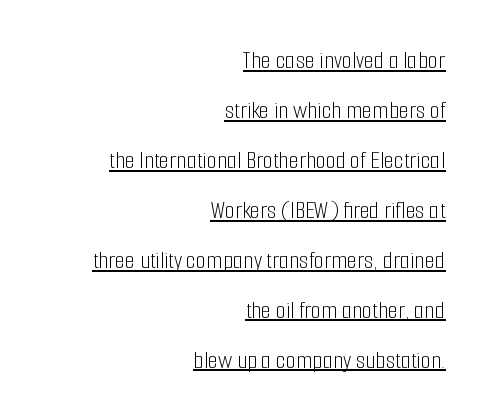
Q: Is the text bold? A: No.
Q: Is the text italic (slanted)? A: No, it is upright.
Q: Is the text underlined? A: Yes.
Q: How is the paragraph aligned? A: Right-aligned.
Q: Is the spacing between letters normal or unusually wide? A: Normal.
Q: Is the spacing between lines tight, normal or loose? A: Loose.
